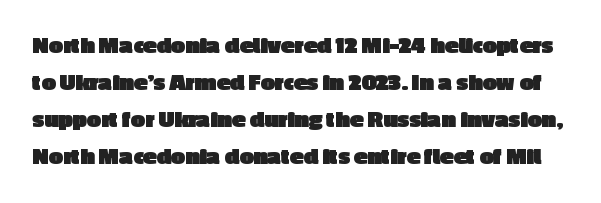
The image shows 25 px bold type, upright; set normal line spacing (1.48x), normal letter spacing, not underlined.
